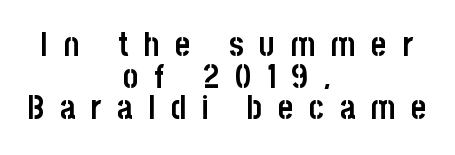
Do the characters align in a grid? No, the font is proportional. Any mark beneath the type? The region is blank. Successive baselines arrive quickly, one right under another. The horizontal fit of the characters is loose and conspicuously gappy. A student would call this center alignment; a typographer would say set centered. Pretty heavy lettering here — definitely bold.
